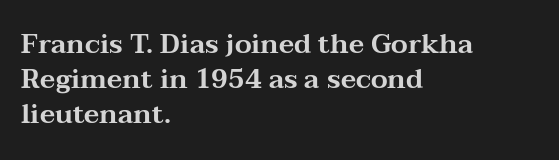
In CSS terms this would be text-align: left. Does the lettering tilt? It doesn't — this is upright. The strip under each line holds only bare page. Each word holds together tightly as a unit, with standard inter-letter gaps. These lines sit exactly where default settings would place them.
